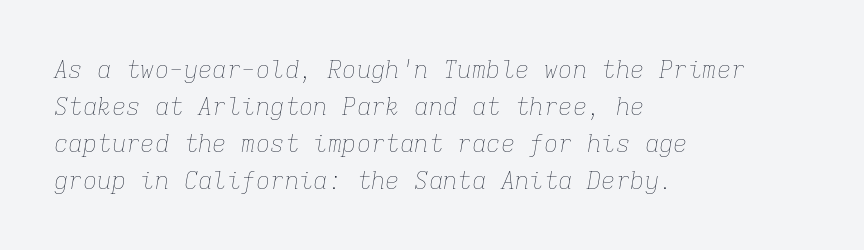
In CSS terms this would be text-align: left. This sample keeps an unexceptional amount of space between lines. The tracking reads as untouched default to a designer's eye. Vertical stems look standard width or narrower in stroke.
